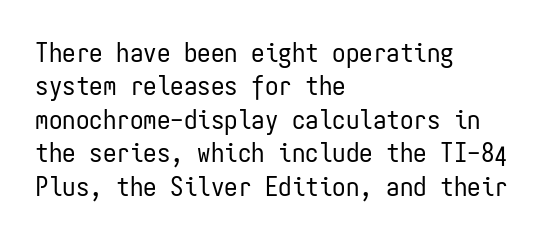
{"italic": "no", "bold": "no", "underline": "no", "align": "left", "line_spacing_ratio": 1.24, "letter_spacing": "normal", "letter_spacing_em": 0.0, "glyph_px": 27}
